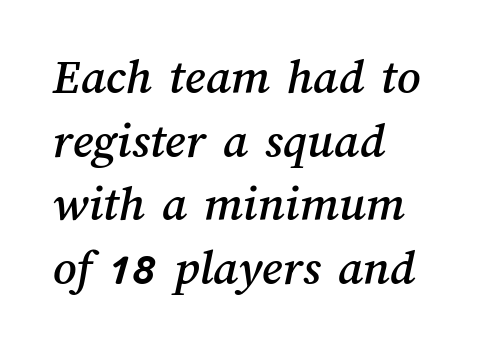
Here the designer chose a conventional face with non-uniform glyph widths. Only glyphs here, with clear space below each row. Honestly, the row spacing looks completely unremarkable. The type is set solid horizontally, with unmodified tracking. The paragraph shown leans on its left margin.
